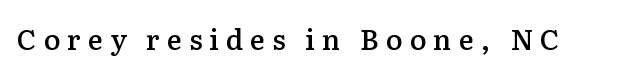
{"serif": "yes", "italic": "no", "bold": "semi", "weight": "semibold", "width": "normal", "stroke_contrast": "low", "x_height": "medium", "monospaced": "no", "underline": "no", "letter_spacing": "wide", "letter_spacing_em": 0.25, "glyph_px": 28}
